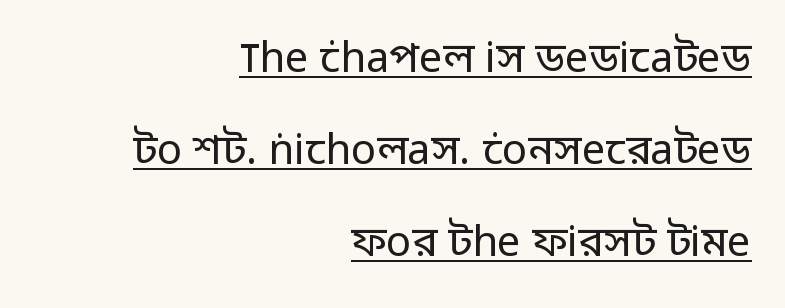
Rows of type keep a wide berth in the vertical direction. A typesetter would call this proportional, since set widths differ per character. What decoration does the sample have? An underline. The strokes carry an ordinary text weight at most. Vertical strokes here are truly vertical. Line ends are locked; line starts wander.
